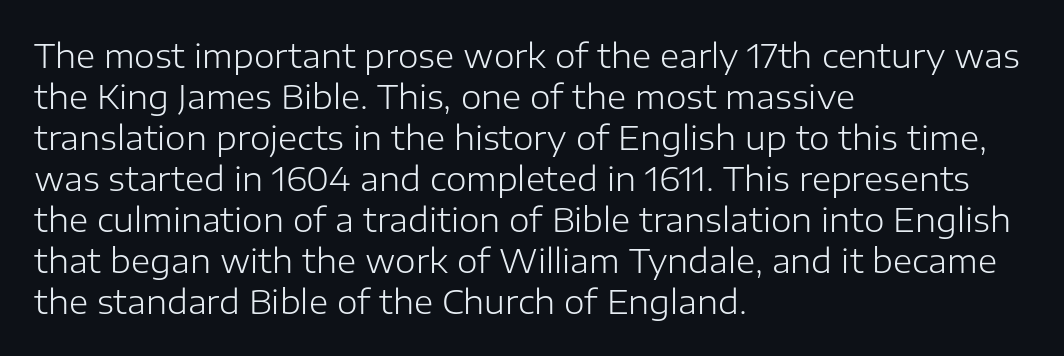
The image shows 33 px light sans-serif type, upright; set left-aligned, line spacing 1.24x, normal letter spacing, not underlined; low stroke contrast and a medium x-height.
